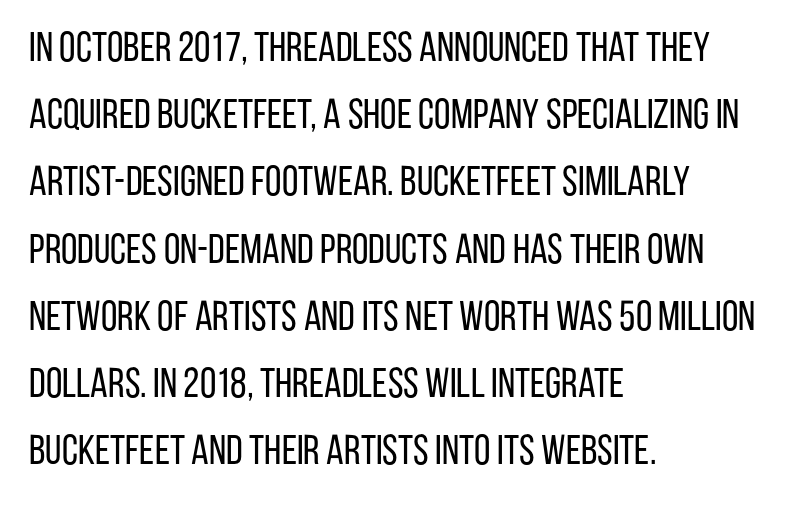
Q: Is the text bold? A: No.
Q: Is the text italic (slanted)? A: No, it is upright.
Q: Is the typeface a serif or a sans-serif typeface? A: Sans-serif.
Q: Is the text underlined? A: No.
Q: How is the paragraph aligned? A: Left-aligned.
Q: Is the spacing between letters normal or unusually wide? A: Normal.
Q: Is the spacing between lines tight, normal or loose? A: Normal.
Q: Width (condensed, normal, or wide)? A: Condensed.
Q: Stroke contrast? A: Low.
Q: x-height? A: Large.
Q: Monospaced? A: No.
